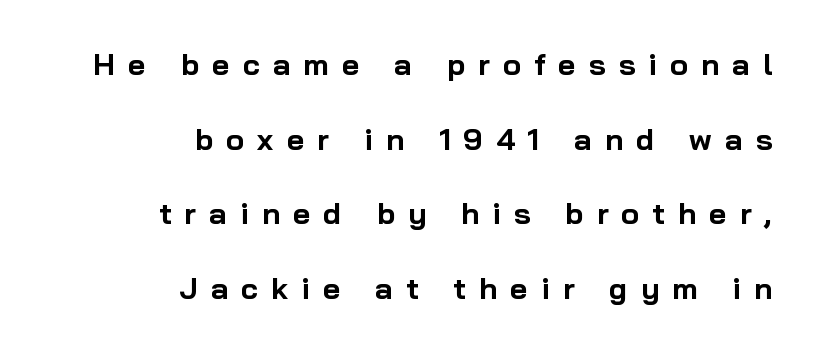
Q: Is the text bold? A: Yes.
Q: Is the text italic (slanted)? A: No, it is upright.
Q: Is the typeface a serif or a sans-serif typeface? A: Sans-serif.
Q: Is the text underlined? A: No.
Q: How is the paragraph aligned? A: Right-aligned.
Q: Is the spacing between letters normal or unusually wide? A: Unusually wide.
Q: Is the spacing between lines tight, normal or loose? A: Loose.
Q: Width (condensed, normal, or wide)? A: Normal.
Q: Stroke contrast? A: Low.
Q: x-height? A: Medium.
Q: Monospaced? A: No.
